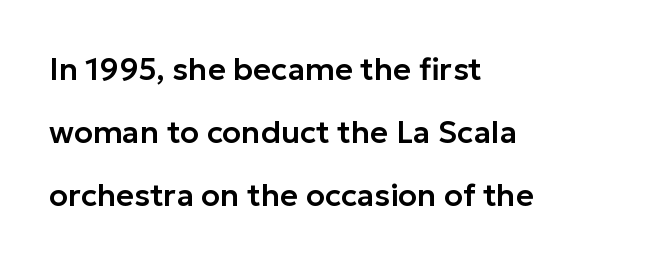
{"serif": "no", "italic": "no", "width": "normal", "stroke_contrast": "low", "x_height": "medium", "monospaced": "no", "underline": "no", "align": "left", "line_spacing": "loose", "line_spacing_ratio": 2.03, "letter_spacing": "normal", "letter_spacing_em": 0.0, "glyph_px": 31}
